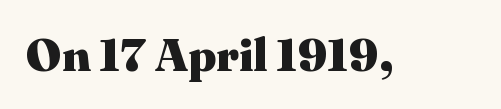
Weight check: bold — yes, fully. The passage shown is typeset with a serif family. Does extra space separate the letters? No, they use regular spacing. The passage shown is typed in a proportional face where columns would drift.
